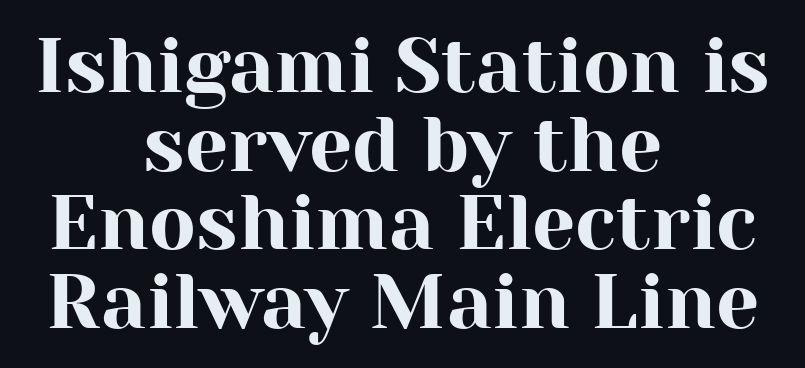
The letters advance in unequal steps, a hallmark of proportional type. Plain, unruled lines of type. These lines keep a tight, regular rhythm from letter to letter. The text was rendered using a seriffed face with decorative stroke endings.
